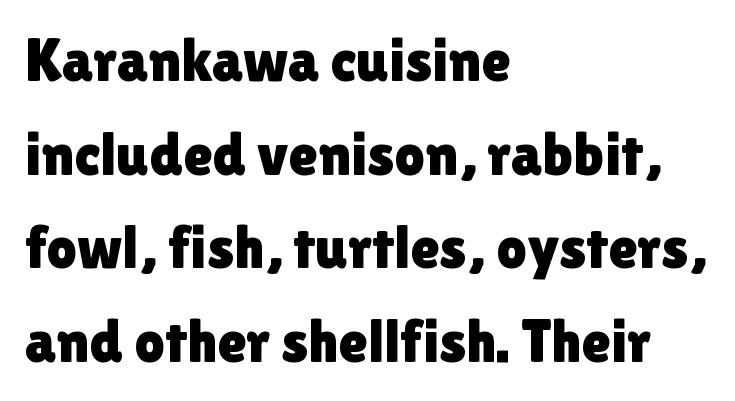
The image shows 60 px sans-serif type, upright; set left-aligned, normal line spacing (1.56x), normal letter spacing, not underlined; a medium x-height.
